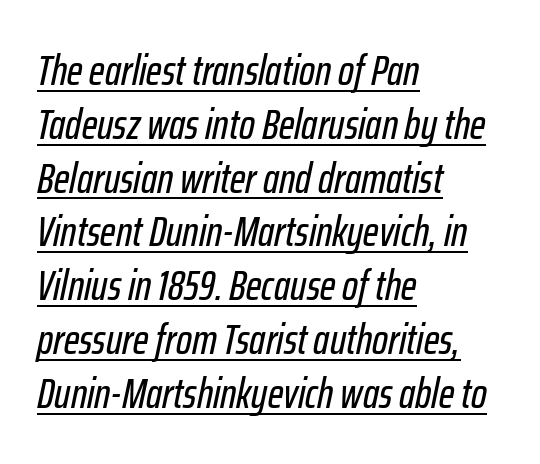
The image shows 42 px condensed type, italic (leaning right); set left-aligned, normal line spacing (1.28x), normal letter spacing, underlined; low stroke contrast and a medium x-height.
